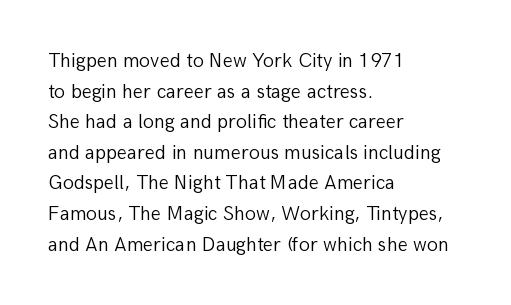
If you drew a line through each stem, it would be perfectly vertical. Students, observe: this is what conventionally led text looks like. Alignment: flush left. Decoration check: the copy has no underline.
